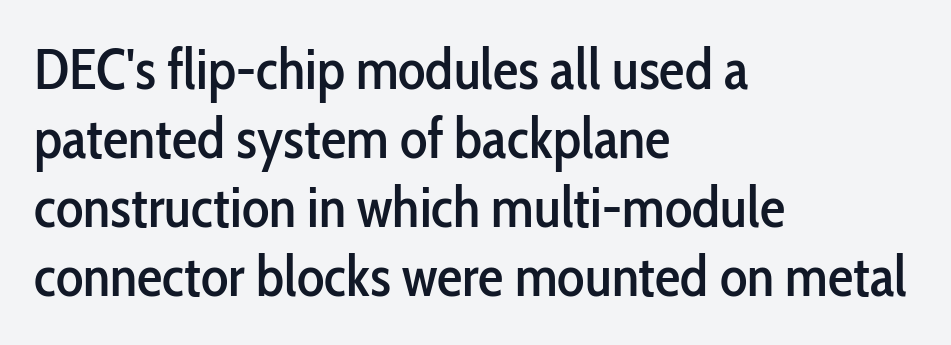
{"serif": "no", "italic": "no", "width": "condensed", "stroke_contrast": "low", "x_height": "medium", "monospaced": "no", "underline": "no", "align": "left", "line_spacing_ratio": 1.21, "letter_spacing": "normal", "letter_spacing_em": 0.0, "glyph_px": 57}
